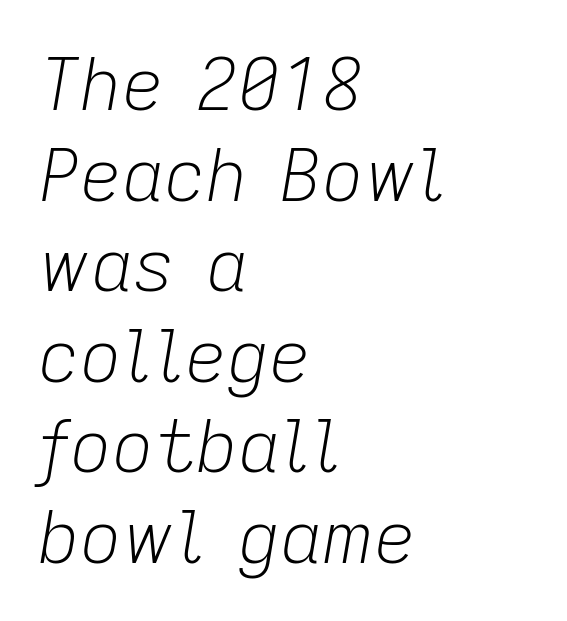
{"italic": "yes", "lean": "right", "slant_degrees": 9, "bold": "no", "weight": "light", "width": "normal", "stroke_contrast": "low", "x_height": "medium", "monospaced": "no", "underline": "no", "align": "left", "line_spacing_ratio": 1.24, "letter_spacing": "normal", "letter_spacing_em": 0.0, "glyph_px": 73}
